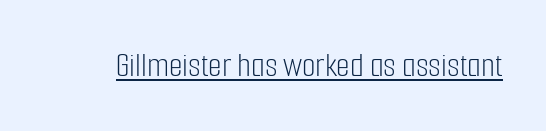
Q: Is the text bold? A: No.
Q: Is the text italic (slanted)? A: No, it is upright.
Q: Is the typeface a serif or a sans-serif typeface? A: Sans-serif.
Q: Is the text underlined? A: Yes.
Q: Is the spacing between letters normal or unusually wide? A: Normal.
Q: Width (condensed, normal, or wide)? A: Condensed.
Q: Stroke contrast? A: Low.
Q: x-height? A: Medium.
Q: Monospaced? A: No.
